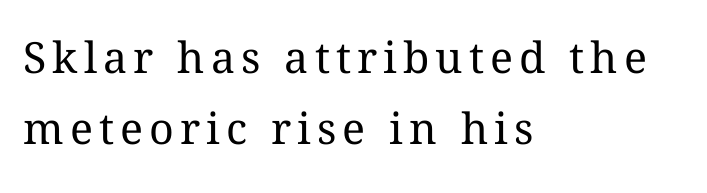
Q: Is the text bold? A: No.
Q: Is the text italic (slanted)? A: No, it is upright.
Q: Is the text underlined? A: No.
Q: How is the paragraph aligned? A: Left-aligned.
Q: Is the spacing between lines tight, normal or loose? A: Normal.
Q: Width (condensed, normal, or wide)? A: Normal.
Q: Stroke contrast? A: Medium.
Q: x-height? A: Medium.
Q: Monospaced? A: No.
